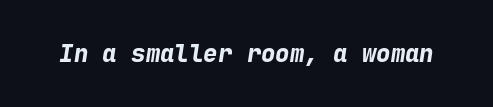
{"italic": "yes", "lean": "right", "slant_degrees": 9, "bold": "yes", "underline": "no", "letter_spacing": "normal", "letter_spacing_em": 0.0, "glyph_px": 24}
